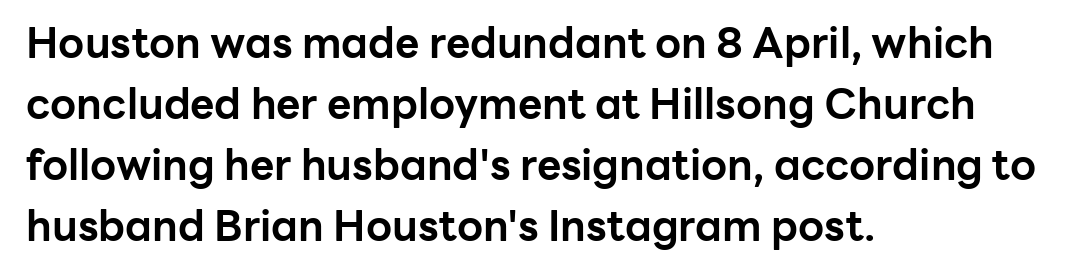
Vertical strokes here are truly vertical. These lines sit exactly where default settings would place them. Notice how the passage keeps a crisp vertical edge on the left only. Nothing unusual about the tracking: characters are spaced as the font intends. The characters display no serif detailing; their extremities are plain. Descenders are the only things crossing below the line.
